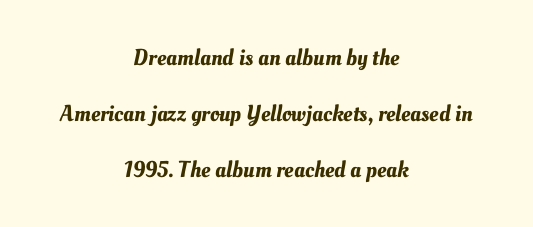
Each row of text sits above clean, open space. Is the letter spacing exaggerated? No — it looks like the ordinary default. Teacher's note: observe the equal gaps on both sides — that is centered alignment. Reading down the column, the eye jumps a long way to each next line.
